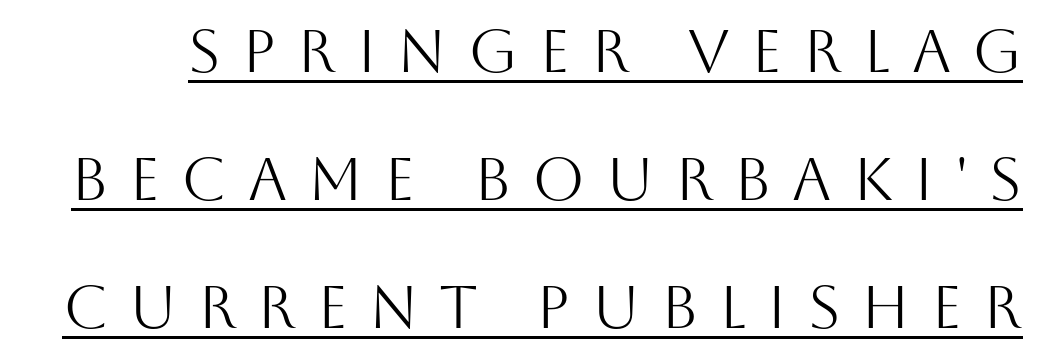
The image shows 60 px light sans-serif type, upright; set loose line spacing (2.13x), unusually wide letter spacing (+0.35 em), underlined; medium stroke contrast and a large x-height.
